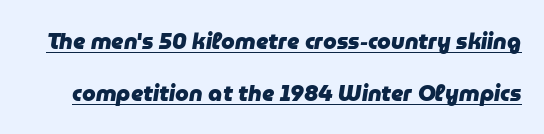
Q: Is the text bold? A: Yes.
Q: Is the text italic (slanted)? A: Yes, it leans right by about 9 degrees.
Q: Is the text underlined? A: Yes.
Q: Is the spacing between letters normal or unusually wide? A: Normal.
Q: Is the spacing between lines tight, normal or loose? A: Loose.
